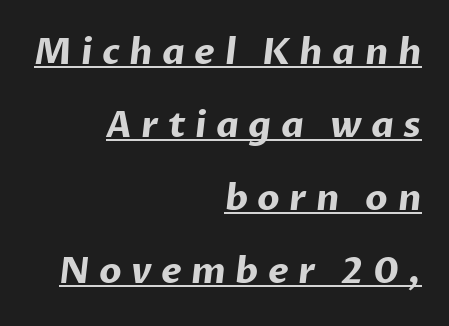
The image shows 36 px bold sans-serif type; set right-aligned, loose line spacing (2.03x), unusually wide letter spacing (+0.26 em), underlined; low stroke contrast and a medium x-height.
